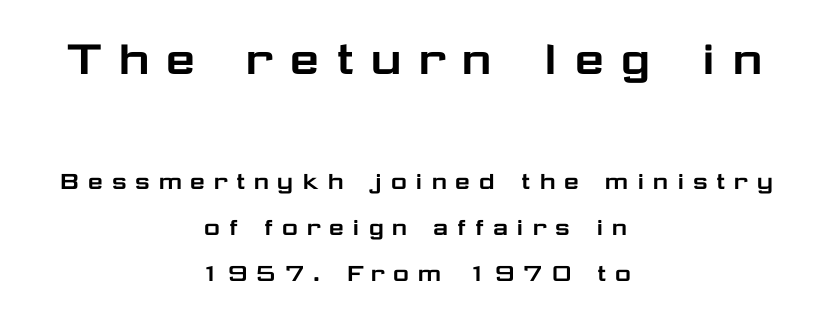
Rendered with straight, roman letterforms. Quick note: interline space is typical. This sample has the flowing, uneven cadence of proportional lettering. Leftover space on each line is divided equally before and after the words. Short note: letters widely spaced. The typeface chosen for these lines omits serifs.
